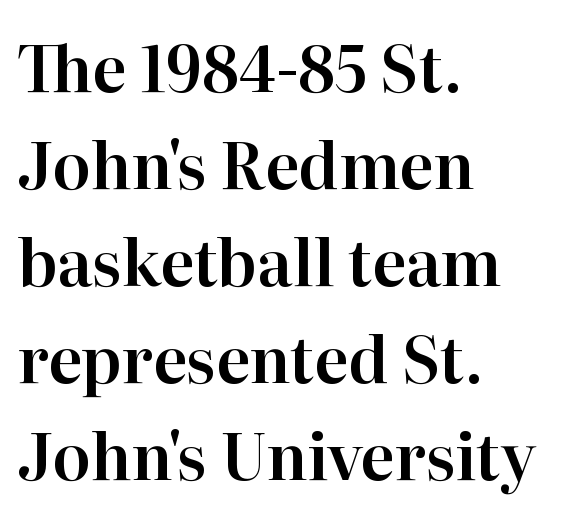
Q: Is the text italic (slanted)? A: No, it is upright.
Q: Is the typeface a serif or a sans-serif typeface? A: Serif.
Q: Is the text underlined? A: No.
Q: How is the paragraph aligned? A: Left-aligned.
Q: Is the spacing between letters normal or unusually wide? A: Normal.
Q: Is the spacing between lines tight, normal or loose? A: Normal.
Q: Width (condensed, normal, or wide)? A: Normal.
Q: Stroke contrast? A: High.
Q: x-height? A: Medium.
Q: Monospaced? A: No.
